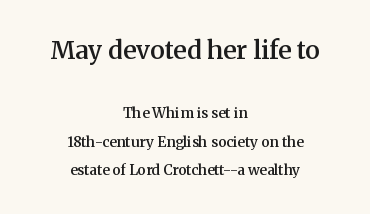
Q: Is the text bold? A: Semi-bold.
Q: Is the text italic (slanted)? A: No, it is upright.
Q: Is the text underlined? A: No.
Q: How is the paragraph aligned? A: Centered.
Q: Is the spacing between letters normal or unusually wide? A: Normal.
Q: Is the spacing between lines tight, normal or loose? A: Loose.
Q: Which block of text is set in a larger size, the first (top) or the second (bottom)? A: The first (top) one.
